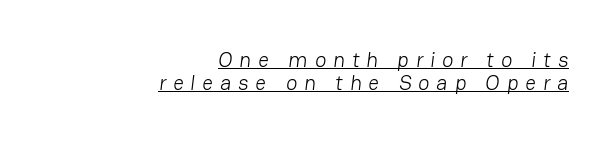
The image shows 21 px text type; set right-aligned, tight line spacing (1.09x), unusually wide letter spacing (+0.33 em), underlined.
